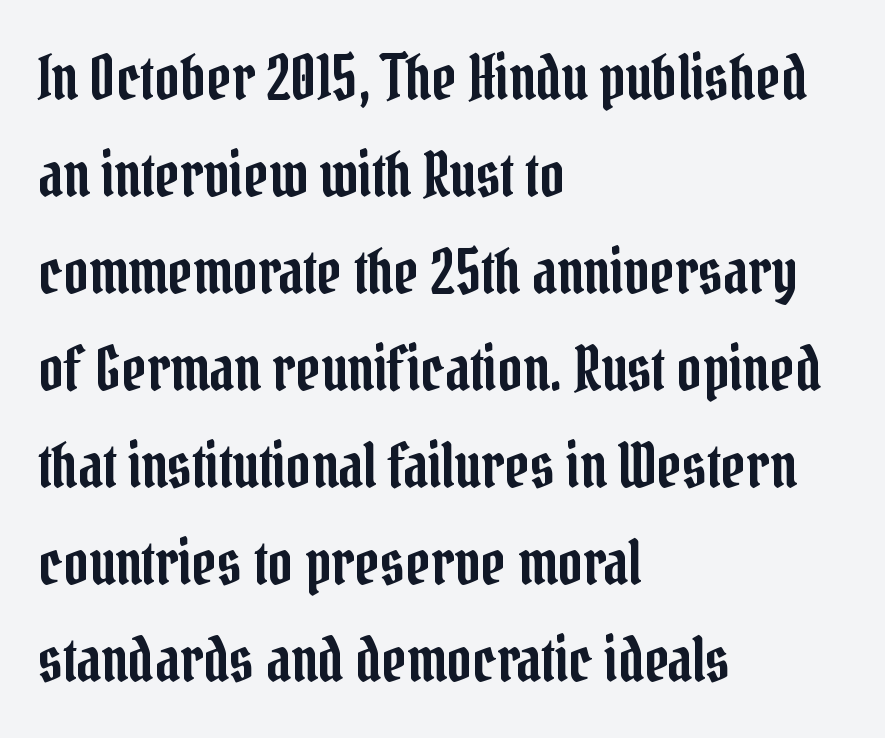
The image shows 61 px condensed serif type, upright; set left-aligned, normal line spacing (1.59x), normal letter spacing, not underlined; low stroke contrast and a medium x-height.
